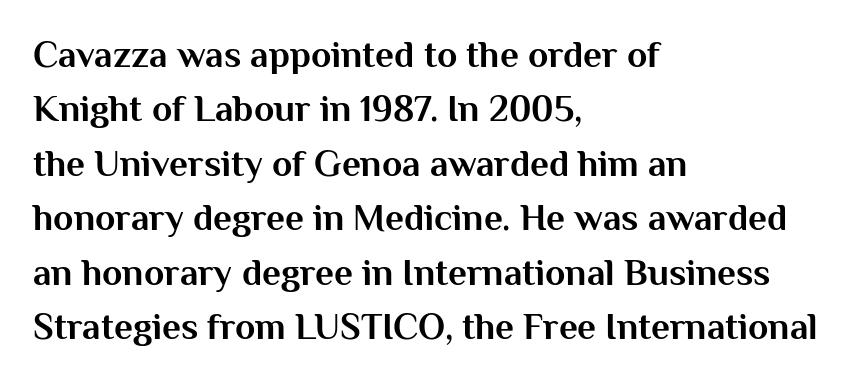
{"serif": "no", "italic": "no", "bold": "yes", "weight": "bold", "width": "normal", "stroke_contrast": "medium", "x_height": "medium", "monospaced": "no", "underline": "no", "align": "left", "line_spacing": "normal", "line_spacing_ratio": 1.47, "letter_spacing": "normal", "letter_spacing_em": 0.0, "glyph_px": 37}
